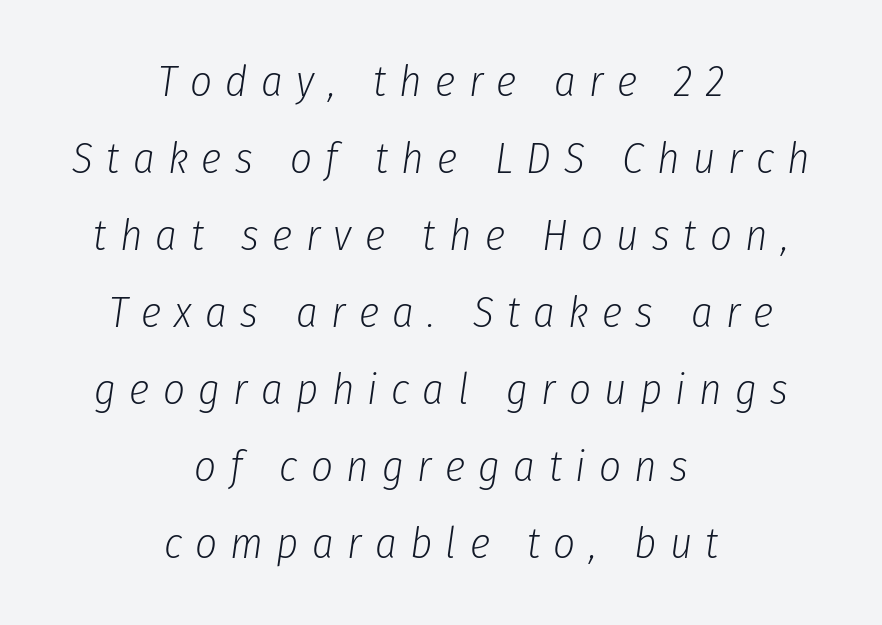
Q: Is the text bold? A: No.
Q: Is the text italic (slanted)? A: Yes, it leans right by about 8 degrees.
Q: Is the text underlined? A: No.
Q: How is the paragraph aligned? A: Centered.
Q: Is the spacing between letters normal or unusually wide? A: Unusually wide.
Q: Width (condensed, normal, or wide)? A: Condensed.
Q: Stroke contrast? A: Low.
Q: x-height? A: Medium.
Q: Monospaced? A: No.
